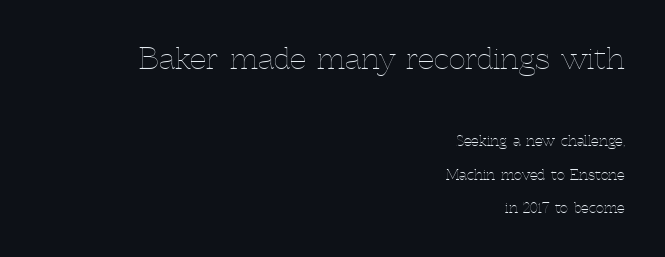
The image shows 29 px thin type, upright; set right-aligned, loose line spacing (2.38x), normal letter spacing, not underlined; the first (top) block is 2.07x larger; a medium x-height.
